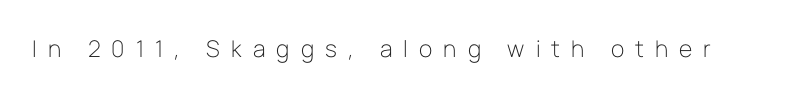
{"italic": "no", "bold": "no", "underline": "no", "letter_spacing": "wide", "letter_spacing_em": 0.48, "glyph_px": 23}
